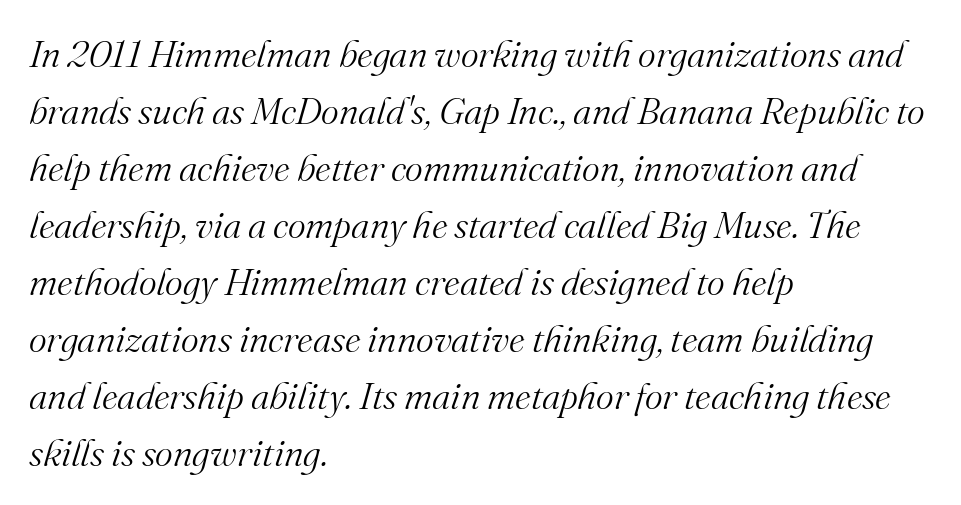
{"serif": "yes", "italic": "yes", "lean": "right", "slant_degrees": 16, "bold": "no", "weight": "light", "width": "normal", "stroke_contrast": "medium", "x_height": "small", "monospaced": "no", "underline": "no", "align": "left", "line_spacing": "normal", "line_spacing_ratio": 1.5, "letter_spacing": "normal", "letter_spacing_em": 0.0, "glyph_px": 38}
